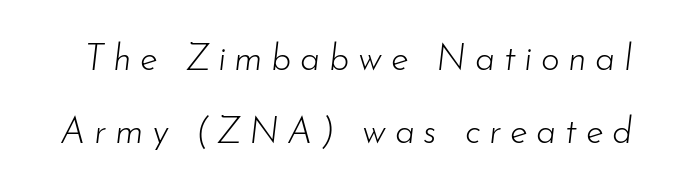
The image shows 36 px light type, italic (leaning right); set loose line spacing (2.04x), unusually wide letter spacing (+0.24 em), not underlined; low stroke contrast and a small x-height.
